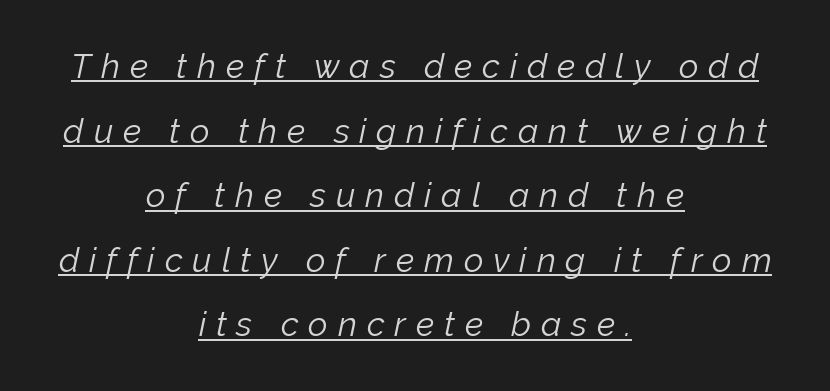
The image shows 34 px light type, italic (leaning right); set centered, loose line spacing (1.9x), unusually wide letter spacing (+0.29 em), underlined; low stroke contrast and a medium x-height.
